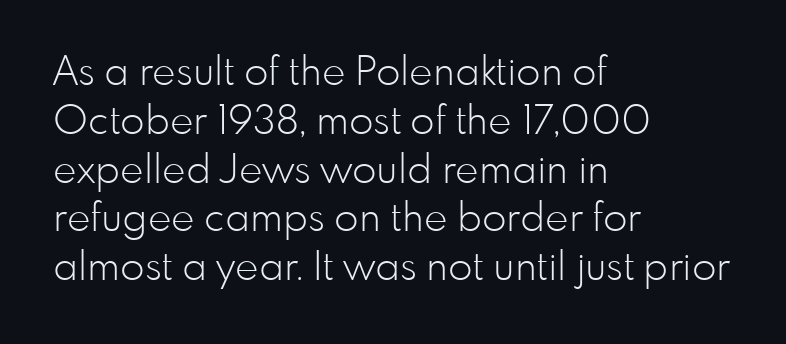
The image shows 40 px light sans-serif type, upright; set left-aligned, line spacing 1.22x, normal letter spacing, not underlined; low stroke contrast and a small x-height.
